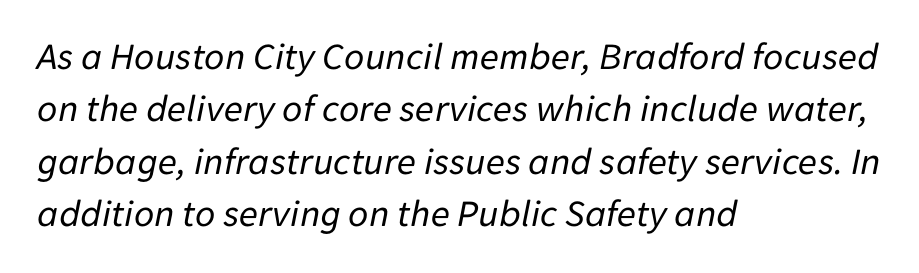
Q: Is the text bold? A: No.
Q: Is the text italic (slanted)? A: Yes, it leans right by about 11 degrees.
Q: Is the text underlined? A: No.
Q: How is the paragraph aligned? A: Left-aligned.
Q: Is the spacing between letters normal or unusually wide? A: Normal.
Q: Is the spacing between lines tight, normal or loose? A: Normal.
Q: Width (condensed, normal, or wide)? A: Normal.
Q: Stroke contrast? A: Low.
Q: x-height? A: Medium.
Q: Monospaced? A: No.
